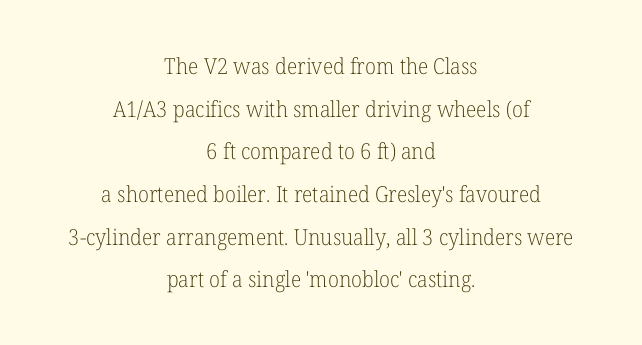
Q: Is the text bold? A: No.
Q: Is the text italic (slanted)? A: No, it is upright.
Q: Is the text underlined? A: No.
Q: How is the paragraph aligned? A: Centered.
Q: Is the spacing between letters normal or unusually wide? A: Normal.
Q: Is the spacing between lines tight, normal or loose? A: Loose.
